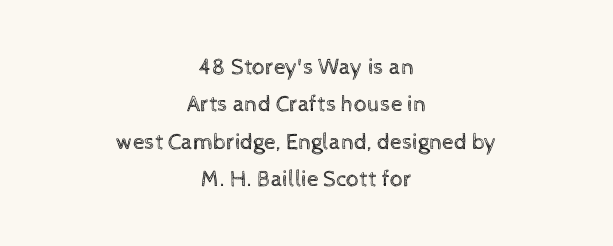
The image shows 23 px text type, upright; set centered, normal line spacing (1.62x), normal letter spacing, not underlined.
